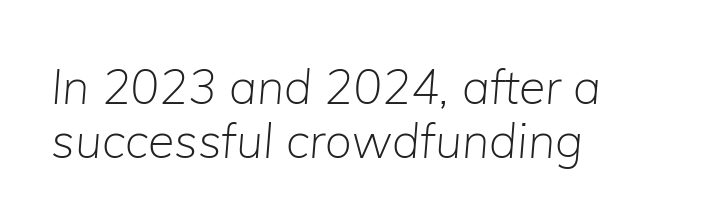
The image shows 48 px light type, italic (leaning right); set left-aligned, tight line spacing (1.13x), normal letter spacing, not underlined; low stroke contrast and a medium x-height.
